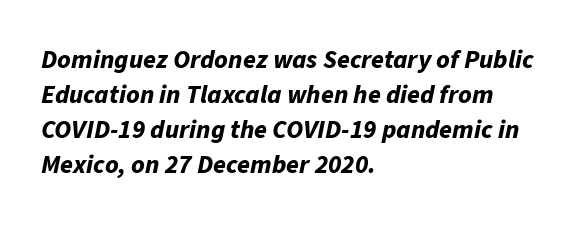
{"italic": "yes", "lean": "right", "slant_degrees": 11, "bold": "yes", "underline": "no", "align": "left", "line_spacing": "normal", "line_spacing_ratio": 1.34, "letter_spacing": "normal", "letter_spacing_em": 0.0, "glyph_px": 26}
